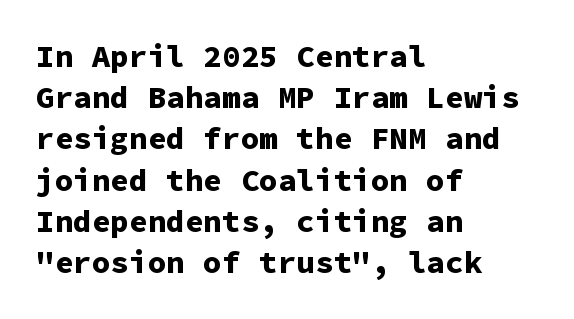
Are there feet on the stems? There aren't — it's a sans. Inter-character spacing is left at the font's built-in metrics. Line starts are locked; line ends wander. Nope, not italic — everything's standing straight. The space beneath each line is pristine and unruled.
